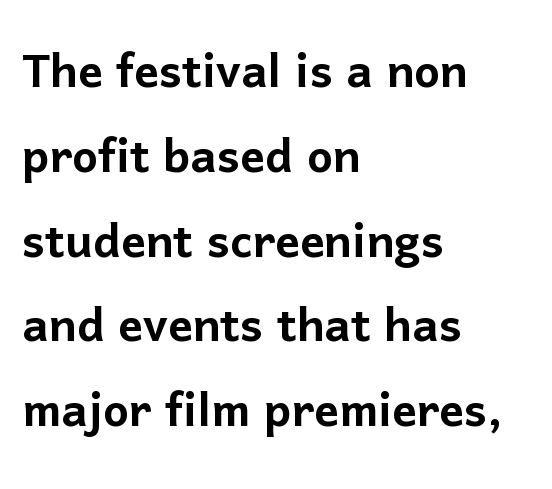
{"serif": "no", "italic": "no", "width": "normal", "stroke_contrast": "low", "x_height": "medium", "monospaced": "no", "underline": "no", "align": "left", "line_spacing": "normal", "line_spacing_ratio": 1.39, "letter_spacing": "normal", "letter_spacing_em": 0.0, "glyph_px": 61}
